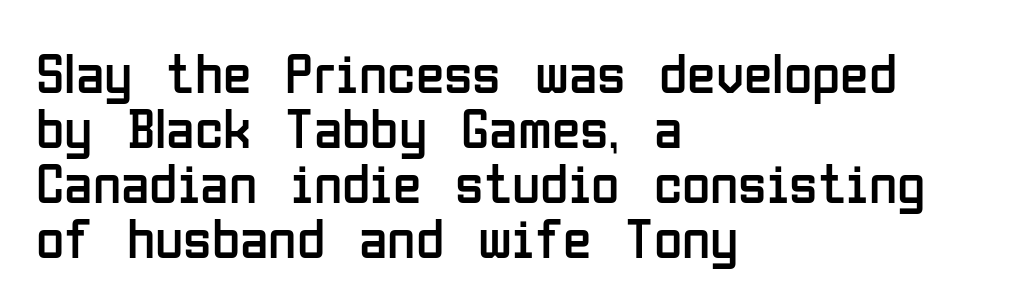
{"serif": "no", "italic": "no", "bold": "no", "weight": "regular", "width": "condensed", "stroke_contrast": "low", "x_height": "medium", "monospaced": "no", "underline": "no", "align": "left", "line_spacing": "tight", "line_spacing_ratio": 0.95, "letter_spacing": "normal", "letter_spacing_em": 0.0, "glyph_px": 58}
